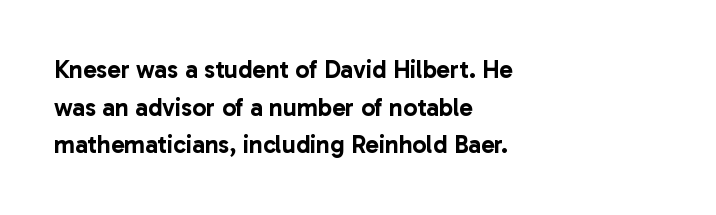
Q: Is the text italic (slanted)? A: No, it is upright.
Q: Is the text underlined? A: No.
Q: How is the paragraph aligned? A: Left-aligned.
Q: Is the spacing between letters normal or unusually wide? A: Normal.
Q: Is the spacing between lines tight, normal or loose? A: Normal.
